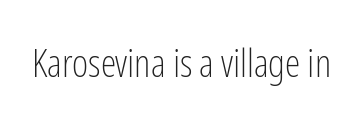
{"serif": "no", "italic": "no", "bold": "no", "weight": "light", "width": "condensed", "stroke_contrast": "low", "x_height": "medium", "monospaced": "no", "underline": "no", "letter_spacing": "normal", "letter_spacing_em": 0.0, "glyph_px": 39}
